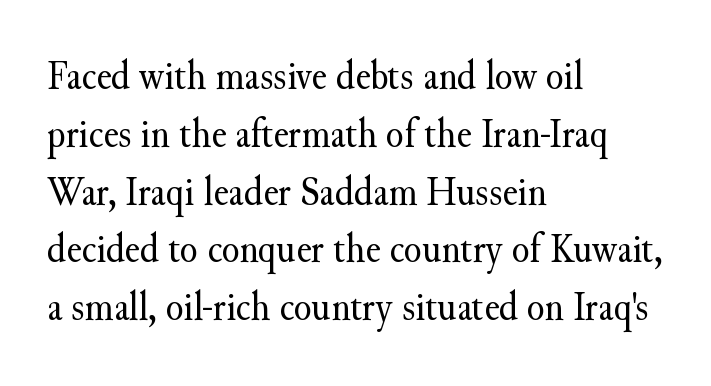
It's the straight-up-and-down kind of type. Weight: not bold — regular or lighter. The words here are not underlined. Serif or sans? Serif — the stroke terminals have little feet.
